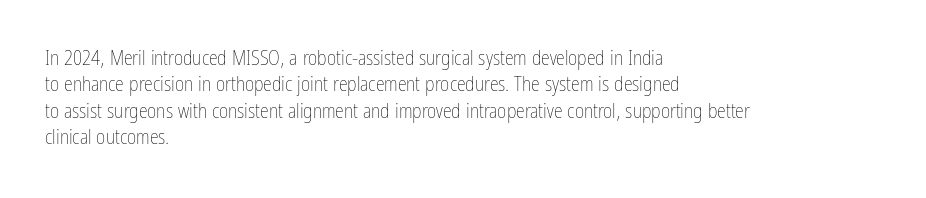
Characters remain perfectly vertical along every line. Rows of type keep a routine distance in the vertical direction. The face looks like a standard text weight, possibly lighter. Letter spacing: default. Each row of text sits above clean, open space.
